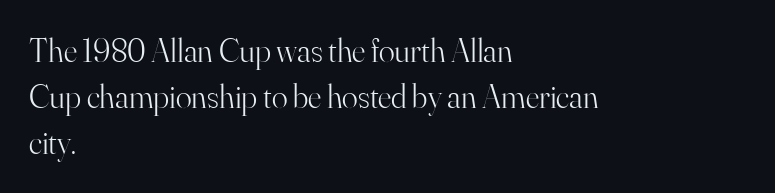
{"serif": "yes", "italic": "no", "bold": "no", "weight": "light", "width": "normal", "stroke_contrast": "high", "x_height": "small", "monospaced": "no", "underline": "no", "align": "left", "line_spacing": "normal", "line_spacing_ratio": 1.4, "letter_spacing": "normal", "letter_spacing_em": 0.0, "glyph_px": 33}
